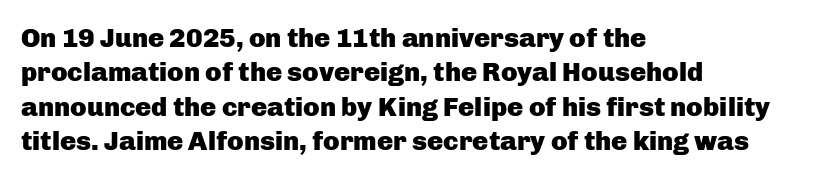
{"italic": "no", "bold": "yes", "underline": "no", "align": "left", "line_spacing": "normal", "line_spacing_ratio": 1.27, "letter_spacing": "normal", "letter_spacing_em": 0.0, "glyph_px": 27}
